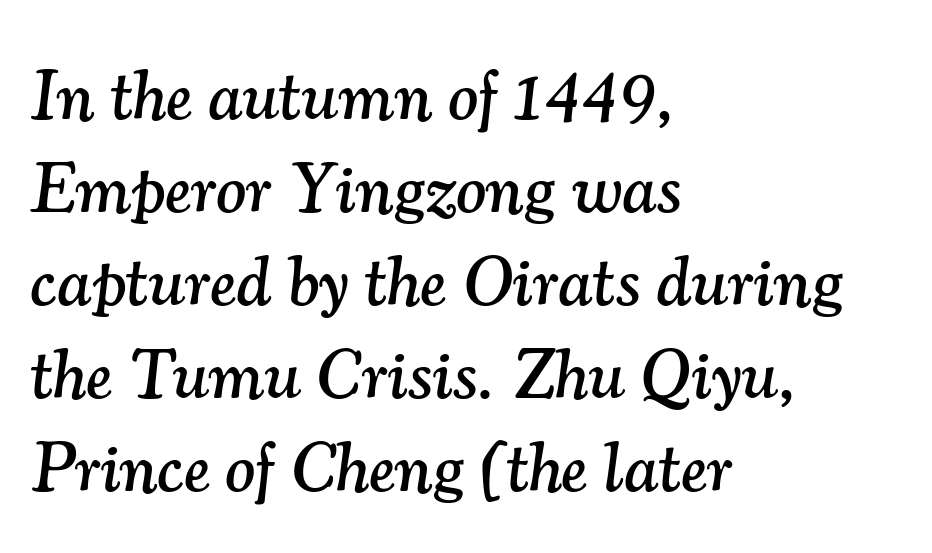
Q: Is the text italic (slanted)? A: Yes, it leans right by about 7 degrees.
Q: Is the typeface a serif or a sans-serif typeface? A: Serif.
Q: Is the text underlined? A: No.
Q: How is the paragraph aligned? A: Left-aligned.
Q: Is the spacing between letters normal or unusually wide? A: Normal.
Q: Is the spacing between lines tight, normal or loose? A: Normal.
Q: Width (condensed, normal, or wide)? A: Normal.
Q: Stroke contrast? A: Medium.
Q: x-height? A: Small.
Q: Monospaced? A: No.
